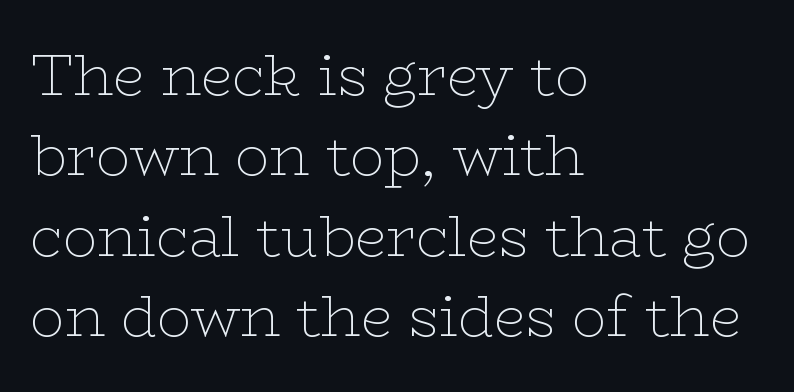
{"serif": "yes", "italic": "no", "bold": "no", "weight": "thin", "width": "wide", "stroke_contrast": "low", "x_height": "medium", "monospaced": "no", "underline": "no", "align": "left", "line_spacing": "normal", "line_spacing_ratio": 1.41, "letter_spacing": "normal", "letter_spacing_em": 0.0, "glyph_px": 57}
